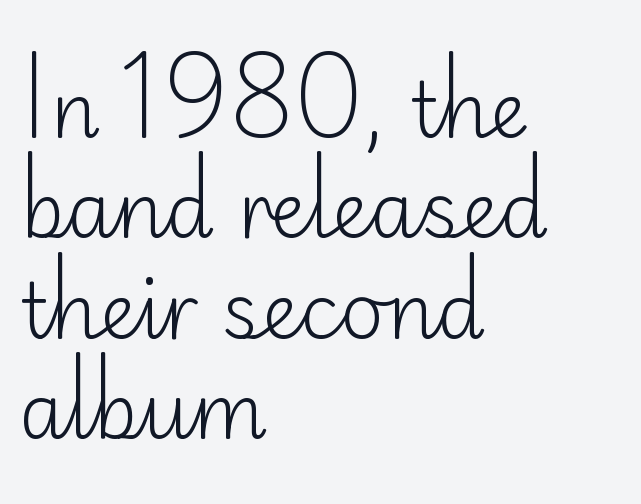
Q: Is the text bold? A: No.
Q: Is the text italic (slanted)? A: No, it is upright.
Q: Is the typeface a serif or a sans-serif typeface? A: Sans-serif.
Q: Is the text underlined? A: No.
Q: How is the paragraph aligned? A: Left-aligned.
Q: Is the spacing between letters normal or unusually wide? A: Normal.
Q: Is the spacing between lines tight, normal or loose? A: Normal.
Q: Width (condensed, normal, or wide)? A: Normal.
Q: Stroke contrast? A: Low.
Q: x-height? A: Small.
Q: Monospaced? A: No.
